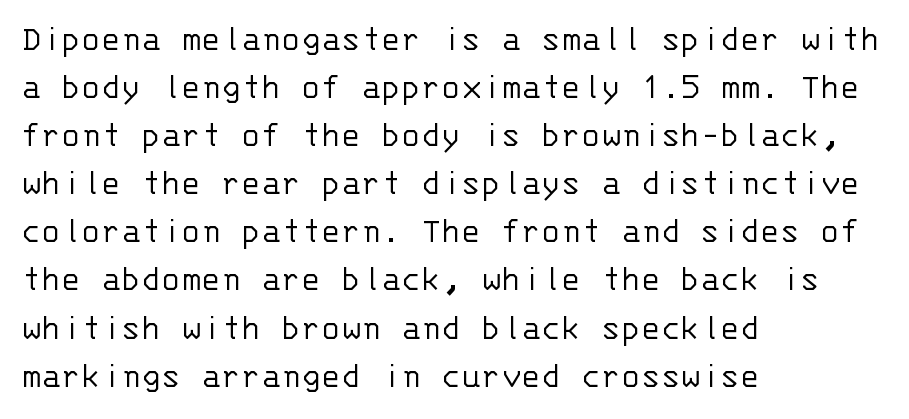
No extra ink here — the face is not bold. The rows are spaced the way most documents space them. Nope, not italic — everything's standing straight. Teacher's note: observe the even left margin — that is flush-left alignment. Spacing between characters is what you'd get straight out of the box. Only glyphs here, with clear space below each row.
